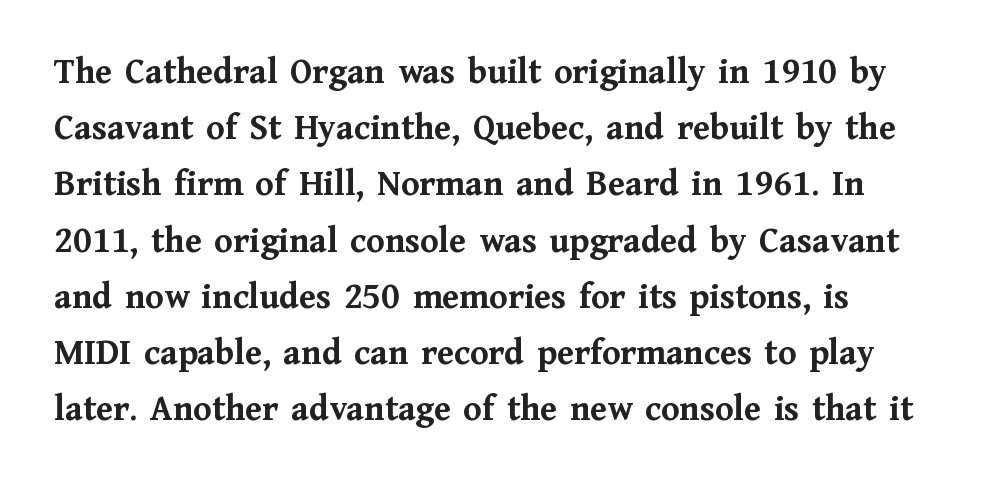
Old-style or modern, the face here clearly has serifs. Note the varied advance widths — an 'i' is clearly narrower than an 'm'. Posture: straight, roman, zero tilt. The vertical gap from one line to the next is medium. The characters look thick and weighty, a clear bold.
